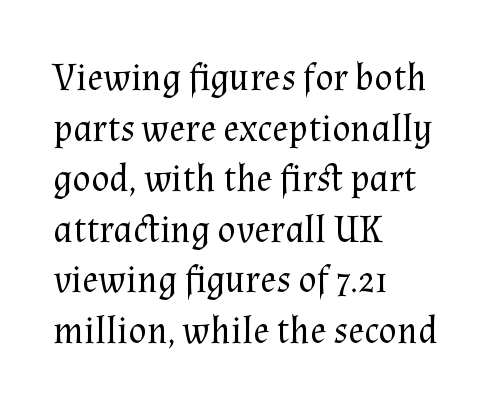
A light-to-regular cut is what we see here. The strip under each line holds only bare page. Teacher's note: observe the even left margin — that is flush-left alignment. Reading down the column, the eye jumps a familiar distance to each next line. The letters advance in unequal steps, a hallmark of proportional type.
